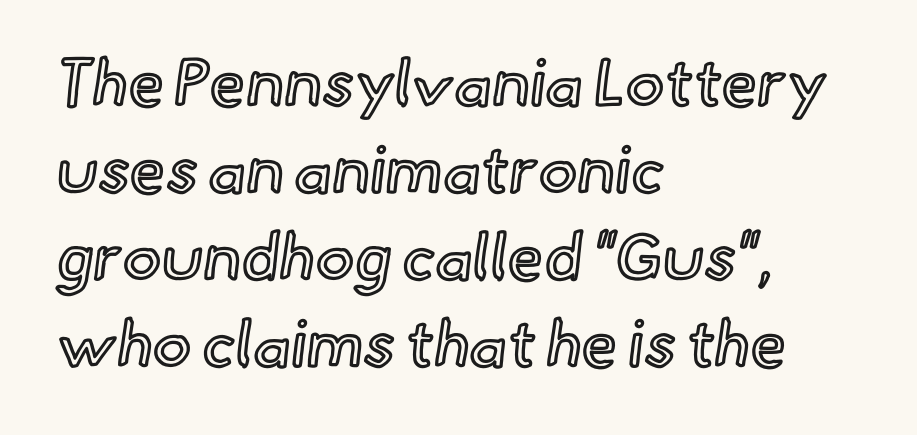
The glyphs are unaccompanied by any horizontal stroke below them. Line beginnings align vertically; line endings do not. Inter-character spacing is left at the font's built-in metrics. The space between consecutive lines is moderate. A typesetter would call this proportional, since set widths differ per character.
